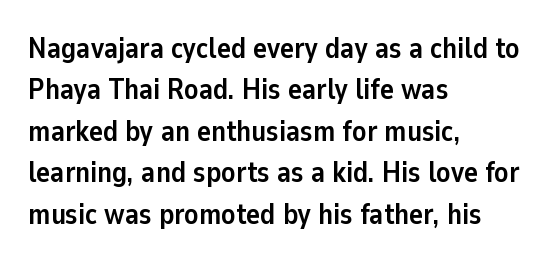
{"serif": "no", "italic": "no", "bold": "yes", "weight": "semibold", "width": "normal", "stroke_contrast": "low", "x_height": "medium", "monospaced": "no", "underline": "no", "align": "left", "line_spacing": "normal", "line_spacing_ratio": 1.43, "letter_spacing": "normal", "letter_spacing_em": 0.0, "glyph_px": 29}
